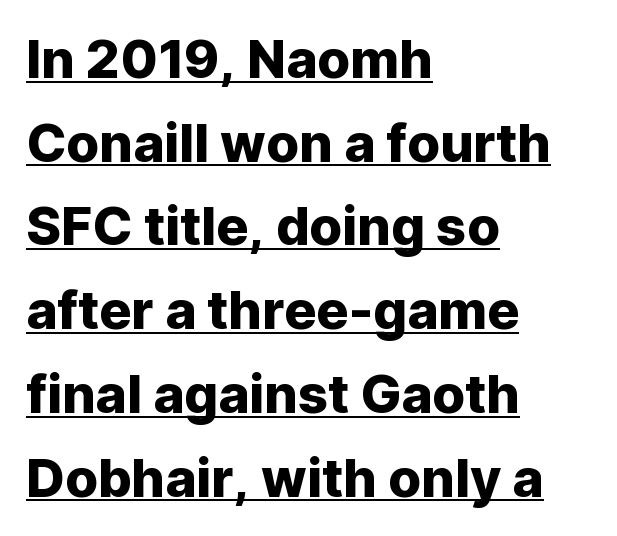
{"serif": "no", "italic": "no", "width": "normal", "stroke_contrast": "low", "x_height": "medium", "monospaced": "no", "underline": "yes", "align": "left", "line_spacing": "normal", "line_spacing_ratio": 1.58, "letter_spacing": "normal", "letter_spacing_em": 0.0, "glyph_px": 53}
